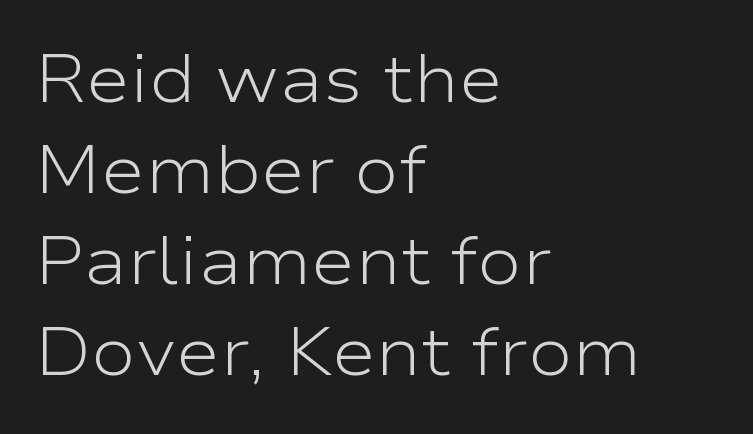
Q: Is the text bold? A: No.
Q: Is the text italic (slanted)? A: No, it is upright.
Q: Is the typeface a serif or a sans-serif typeface? A: Sans-serif.
Q: Is the text underlined? A: No.
Q: How is the paragraph aligned? A: Left-aligned.
Q: Is the spacing between letters normal or unusually wide? A: Normal.
Q: Is the spacing between lines tight, normal or loose? A: Normal.
Q: Width (condensed, normal, or wide)? A: Wide.
Q: Stroke contrast? A: Low.
Q: x-height? A: Medium.
Q: Monospaced? A: No.
